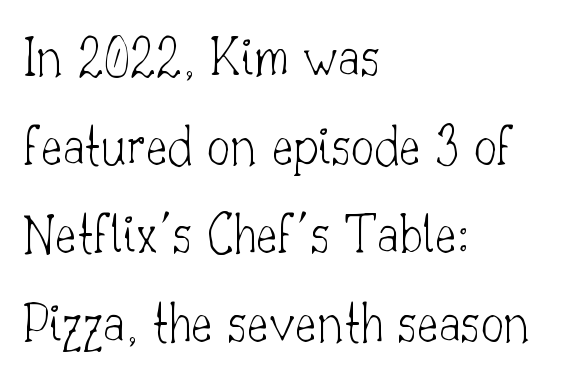
All the whitespace from short lines collects on the right. How are the letters spaced? Ordinarily, with no added tracking. Interline gaps are of average width in this sample. The typeface has the unassuming heft of standard copy or less. Examine the stroke ends and you'll spot serifs. The face used here is proportionally spaced, like ordinary book or web type.
